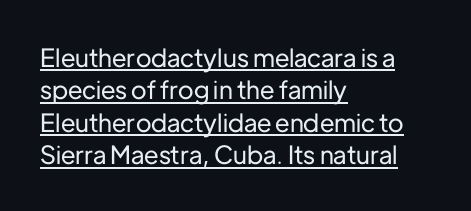
The image shows 25 px text type, upright; set left-aligned, normal line spacing (1.3x), normal letter spacing, underlined.
